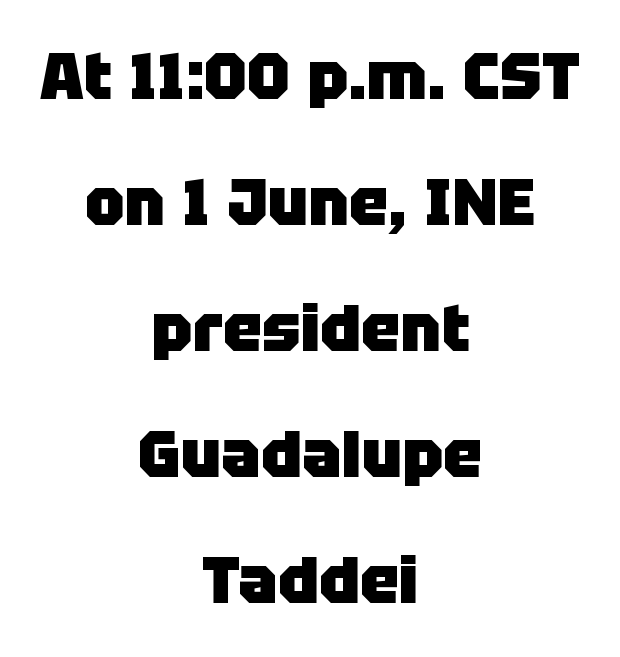
{"serif": "no", "italic": "no", "bold": "yes", "weight": "heavy", "width": "normal", "stroke_contrast": "low", "x_height": "large", "monospaced": "no", "underline": "no", "align": "center", "line_spacing": "loose", "line_spacing_ratio": 1.91, "letter_spacing": "normal", "letter_spacing_em": 0.0, "glyph_px": 66}
